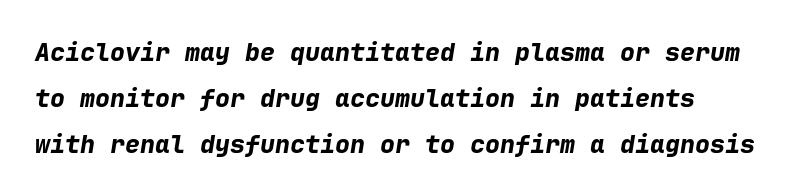
Caption: standard tracking, unaltered. Slant detected: the letters are inclined. Any mark beneath the type? The region is blank. Heavy, bold letterforms.
